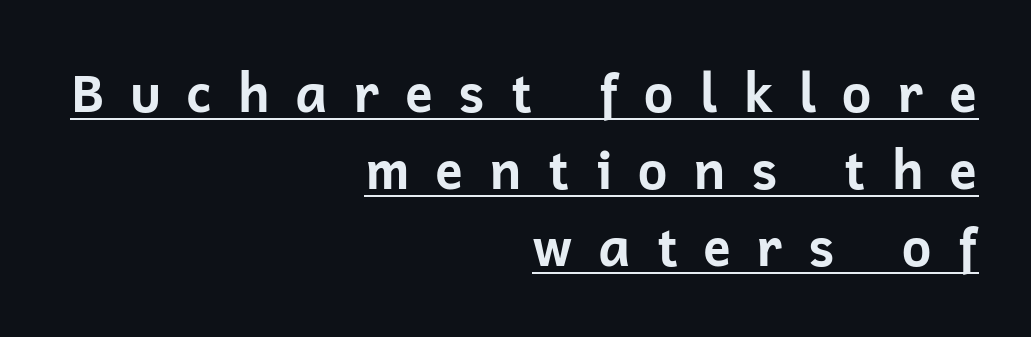
The image shows 52 px bold sans-serif type, upright; set right-aligned, normal line spacing (1.48x), unusually wide letter spacing (+0.47 em), underlined; low stroke contrast and a medium x-height.
